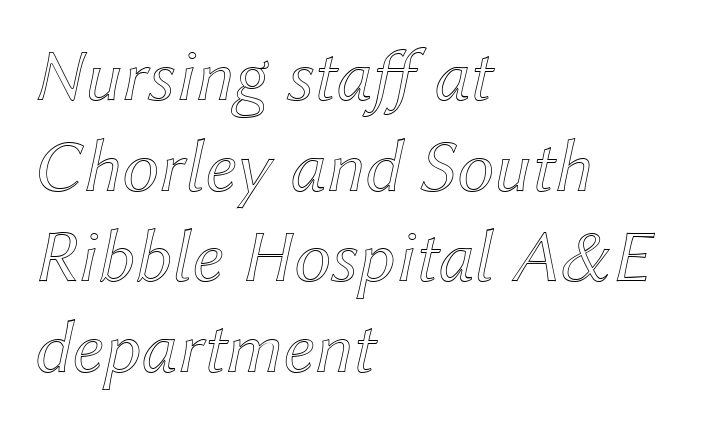
Q: Is the text italic (slanted)? A: Yes, it leans right by about 12 degrees.
Q: Is the text underlined? A: No.
Q: How is the paragraph aligned? A: Left-aligned.
Q: Is the spacing between letters normal or unusually wide? A: Normal.
Q: Width (condensed, normal, or wide)? A: Normal.
Q: x-height? A: Medium.
Q: Monospaced? A: No.
